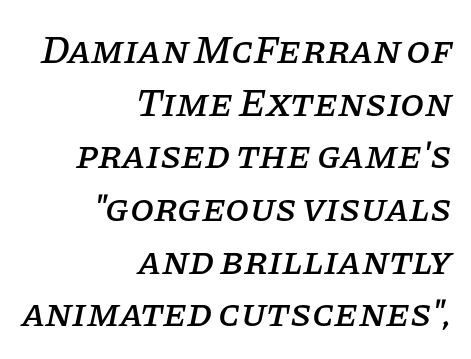
The image shows 39 px serif type, italic (leaning right); set right-aligned, normal line spacing (1.35x), normal letter spacing, not underlined; low stroke contrast and a large x-height.
